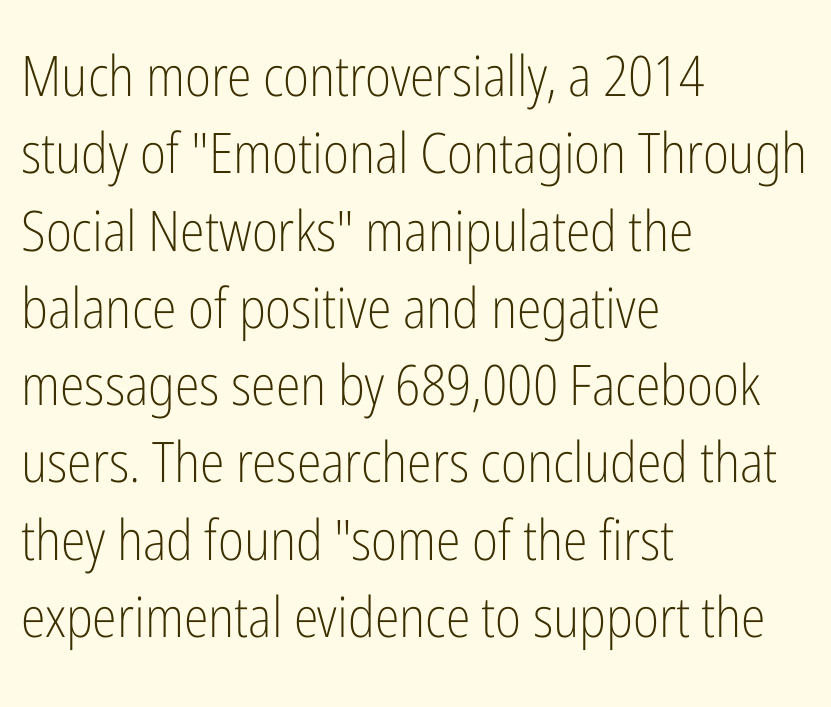
{"serif": "no", "italic": "no", "bold": "no", "weight": "light", "width": "condensed", "stroke_contrast": "low", "x_height": "medium", "monospaced": "no", "underline": "no", "align": "left", "line_spacing": "normal", "line_spacing_ratio": 1.38, "letter_spacing": "normal", "letter_spacing_em": 0.0, "glyph_px": 56}
